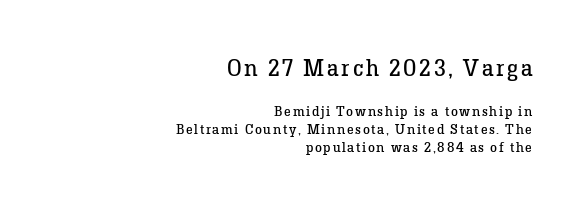
The image shows 23 px text type, upright; set right-aligned, normal line spacing (1.31x), not underlined; the first (top) block is 1.64x larger.
